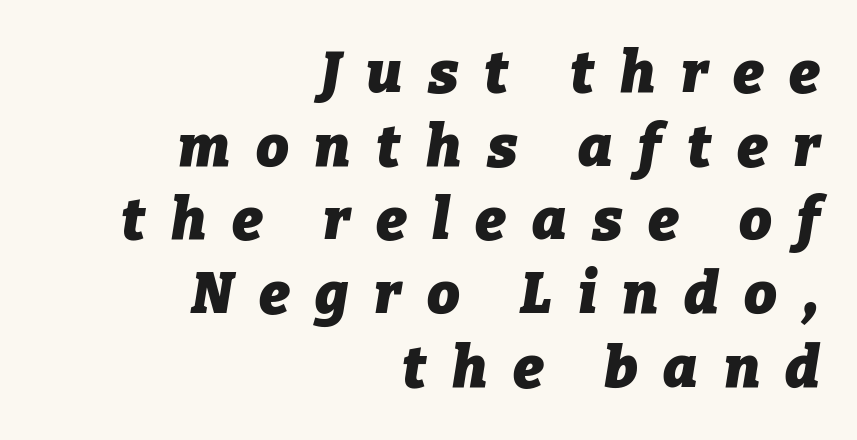
Each letter keeps its own natural width here, so spacing adapts to shape. Slant detected: the letters are inclined. How heavy is the stroke? Heavy — this is a bold. The letters are spread apart with noticeably loose tracking. Summary of vertical rhythm: regular, with standard interline spacing.
